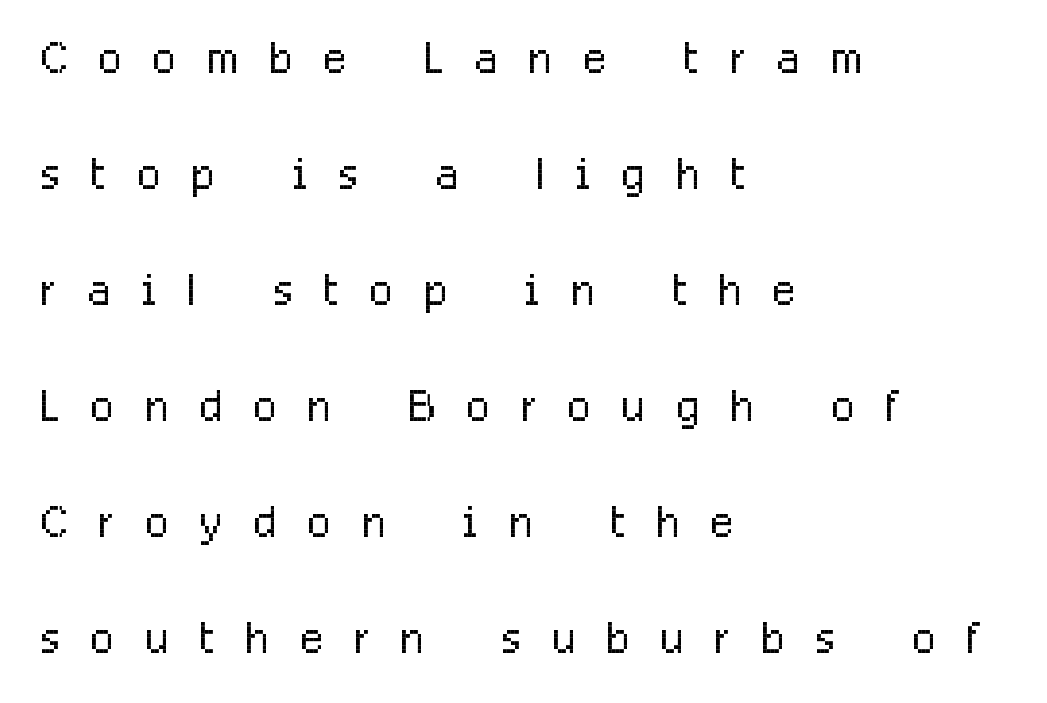
{"serif": "no", "italic": "no", "bold": "no", "weight": "light", "width": "condensed", "stroke_contrast": "low", "x_height": "medium", "monospaced": "no", "underline": "no", "align": "left", "line_spacing_ratio": 1.87, "letter_spacing": "wide", "letter_spacing_em": 0.5, "glyph_px": 62}
